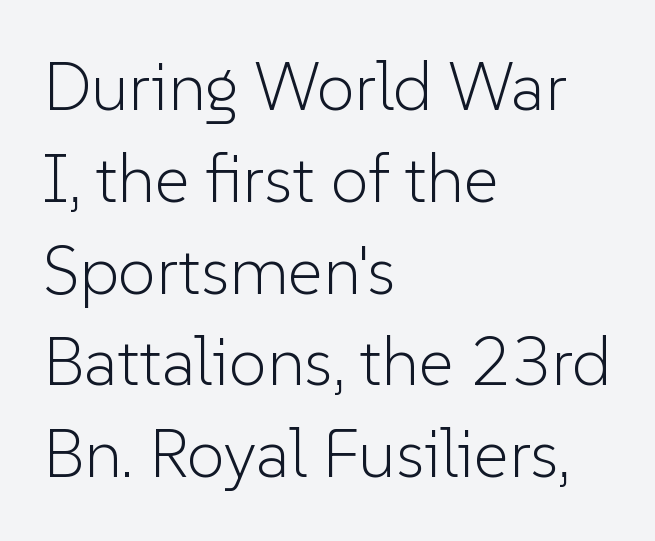
{"serif": "no", "italic": "no", "bold": "no", "weight": "light", "width": "normal", "stroke_contrast": "low", "x_height": "medium", "monospaced": "no", "underline": "no", "align": "left", "line_spacing": "normal", "line_spacing_ratio": 1.35, "letter_spacing": "normal", "letter_spacing_em": 0.0, "glyph_px": 68}
